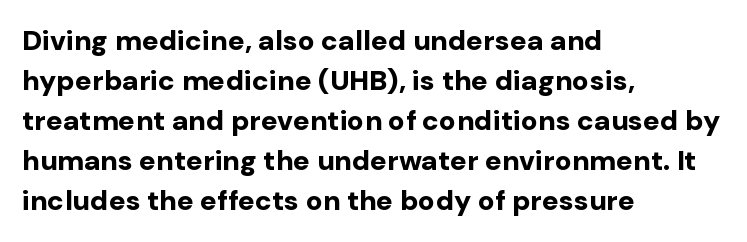
{"serif": "no", "italic": "no", "bold": "yes", "weight": "bold", "width": "normal", "stroke_contrast": "low", "x_height": "medium", "monospaced": "no", "underline": "no", "align": "left", "line_spacing": "normal", "line_spacing_ratio": 1.43, "letter_spacing": "normal", "letter_spacing_em": 0.0, "glyph_px": 28}
